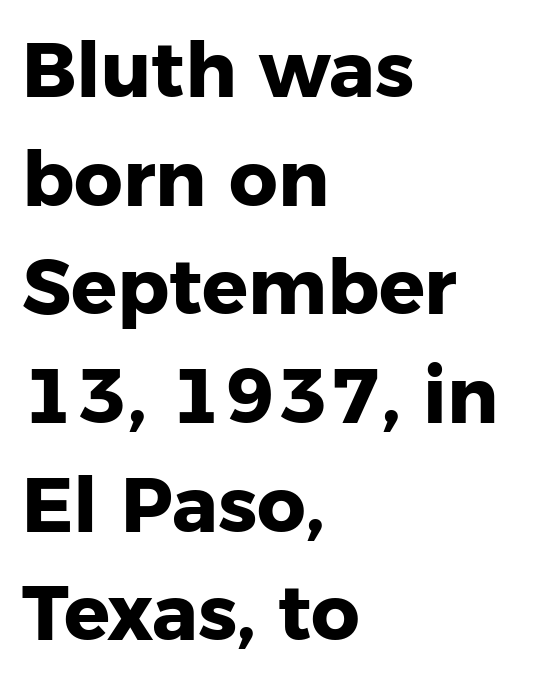
The space beneath each line is pristine and unruled. Short note: letters normally spaced. The face used here has the dense, thick strokes of a bold. What kind of face is this? One without serifs — a sans. Compared with typical paragraphs, the rows here are spaced about the same. Proportional: the letters do not fall into vertical columns.
